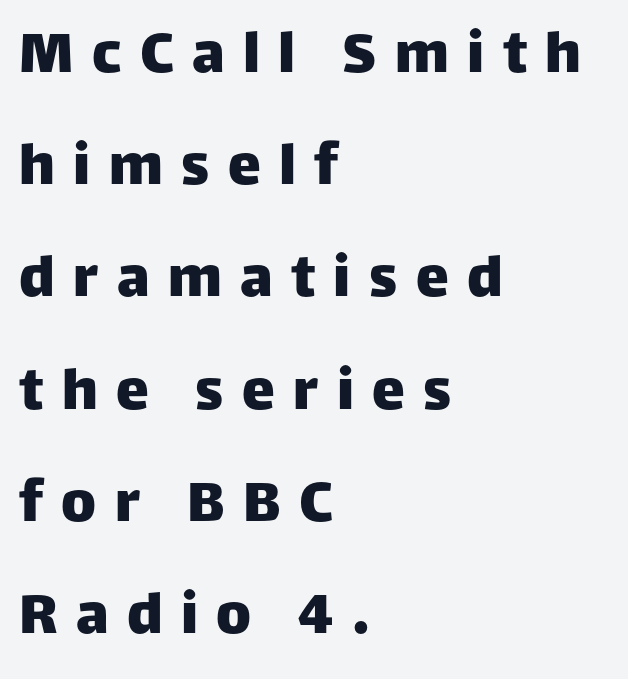
Q: Is the text italic (slanted)? A: No, it is upright.
Q: Is the typeface a serif or a sans-serif typeface? A: Sans-serif.
Q: Is the text underlined? A: No.
Q: How is the paragraph aligned? A: Left-aligned.
Q: Is the spacing between letters normal or unusually wide? A: Unusually wide.
Q: Is the spacing between lines tight, normal or loose? A: Normal.
Q: Width (condensed, normal, or wide)? A: Normal.
Q: Stroke contrast? A: Low.
Q: x-height? A: Large.
Q: Monospaced? A: No.
